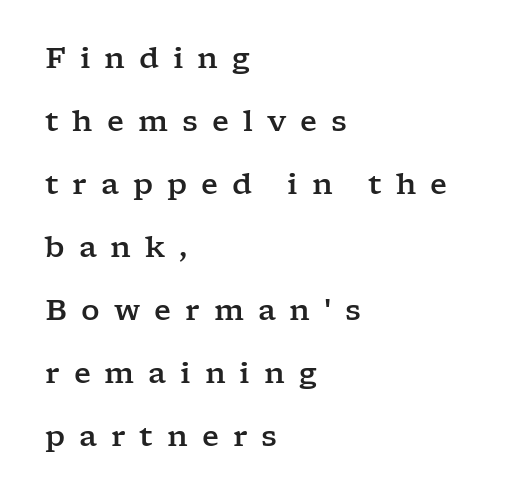
The image shows 29 px wide serif type, upright; set left-aligned, loose line spacing (2.17x), unusually wide letter spacing (+0.48 em), not underlined; low stroke contrast and a medium x-height.
